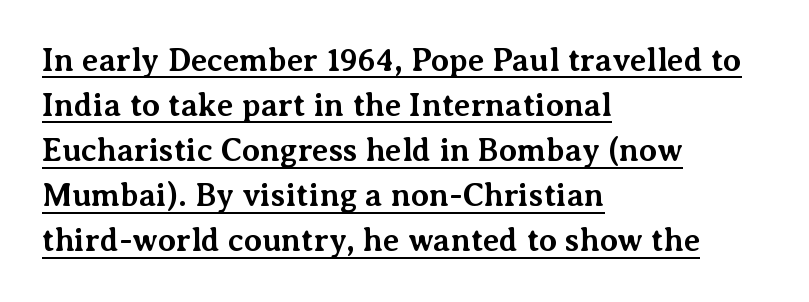
The lines sit at an ordinary, default distance from one another. Decoration check: the copy is underlined. In terms of letterform style, serifs are clearly present. Is the type bold? Yes — the strokes are clearly thick and heavy. Do the characters align in a grid? No, the font is proportional.
